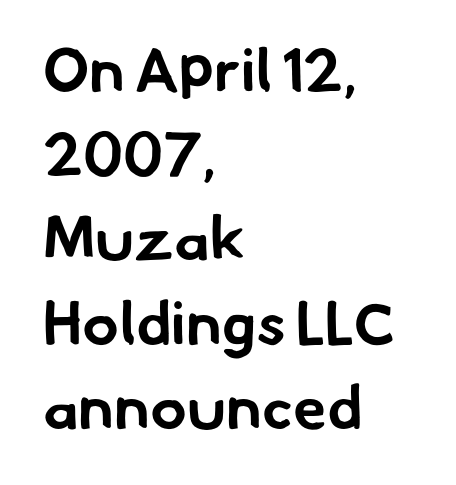
Q: Is the text bold? A: Yes.
Q: Is the typeface a serif or a sans-serif typeface? A: Sans-serif.
Q: Is the text underlined? A: No.
Q: How is the paragraph aligned? A: Left-aligned.
Q: Is the spacing between letters normal or unusually wide? A: Normal.
Q: Is the spacing between lines tight, normal or loose? A: Normal.
Q: Width (condensed, normal, or wide)? A: Normal.
Q: Stroke contrast? A: Low.
Q: x-height? A: Small.
Q: Monospaced? A: No.
